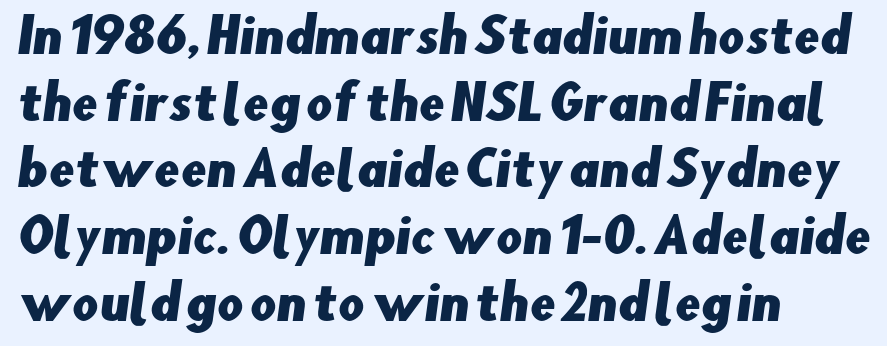
The image shows 46 px sans-serif type; set left-aligned, normal line spacing (1.45x), normal letter spacing, not underlined; low stroke contrast and a small x-height.
